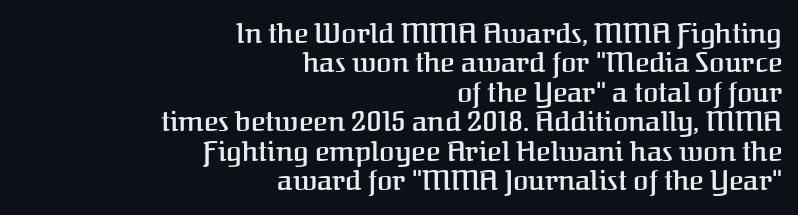
The image shows 28 px semibold serif type, upright; set right-aligned, tight line spacing (1.05x), normal letter spacing, not underlined; medium stroke contrast and a medium x-height.
